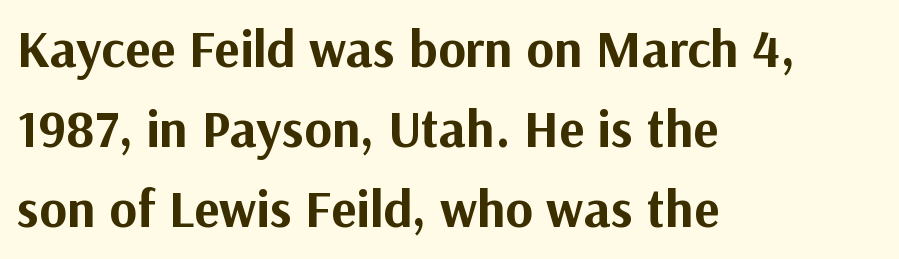
The image shows 53 px bold sans-serif type, upright; set left-aligned, normal line spacing (1.51x), normal letter spacing, not underlined; medium stroke contrast and a medium x-height.
